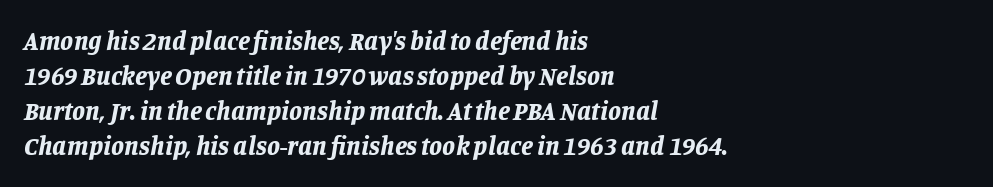
Quick note: interline space is typical. The setting favours the left margin, as ordinary paragraphs usually do. Stroke thickness is high; the sample reads as a true bold. The string is rendered with underlining switched off.
